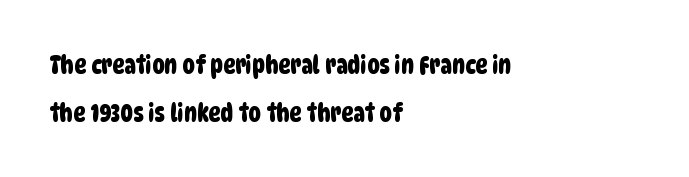
Q: Is the text underlined? A: No.
Q: How is the paragraph aligned? A: Left-aligned.
Q: Is the spacing between letters normal or unusually wide? A: Normal.
Q: Is the spacing between lines tight, normal or loose? A: Loose.
